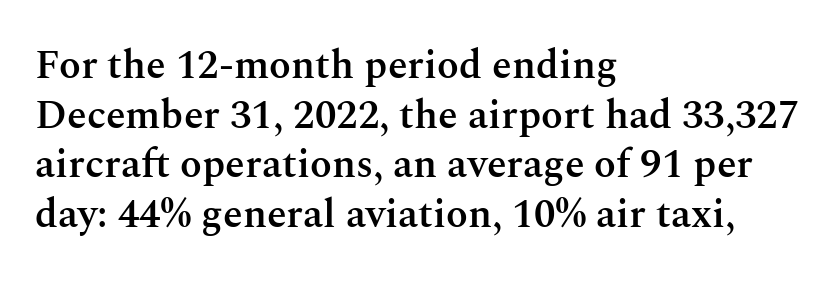
The image shows 40 px semibold serif type, upright; set left-aligned, line spacing 1.24x, normal letter spacing, not underlined; medium stroke contrast and a medium x-height.
